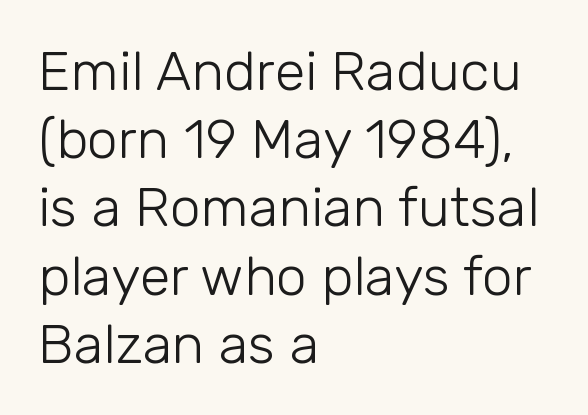
Q: Is the text bold? A: No.
Q: Is the text italic (slanted)? A: No, it is upright.
Q: Is the typeface a serif or a sans-serif typeface? A: Sans-serif.
Q: Is the text underlined? A: No.
Q: How is the paragraph aligned? A: Left-aligned.
Q: Is the spacing between letters normal or unusually wide? A: Normal.
Q: Width (condensed, normal, or wide)? A: Normal.
Q: Stroke contrast? A: Low.
Q: x-height? A: Medium.
Q: Monospaced? A: No.
